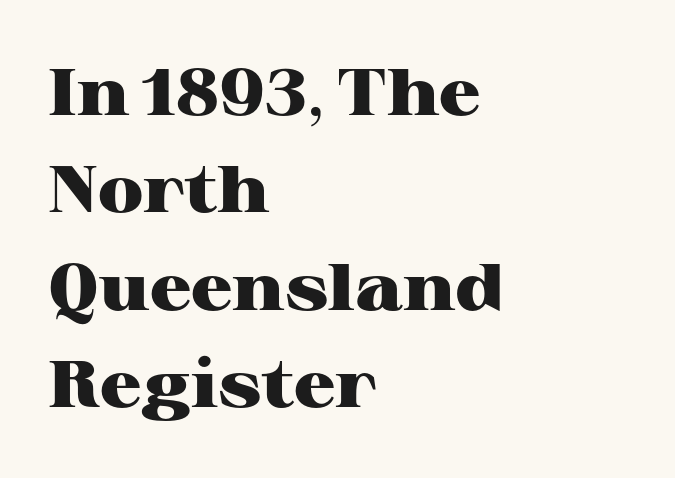
The image shows 65 px heavy, wide serif type, upright; set left-aligned, normal line spacing (1.5x), normal letter spacing, not underlined; high stroke contrast and a medium x-height.
